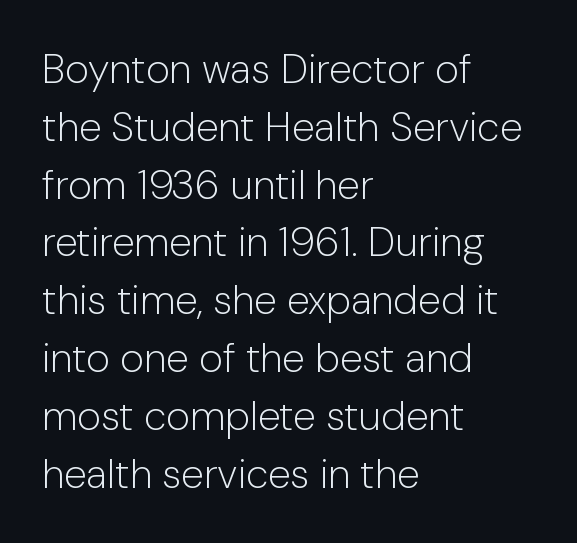
The rendering uses natural spacing where letterforms have individual widths. Weight: in the light-to-regular range. The text was rendered using a sans face with plain stroke endings. Compared with typical body copy, the letter spacing here is the same. Short and long lines alike share a common starting point at left. Type without underlining.
